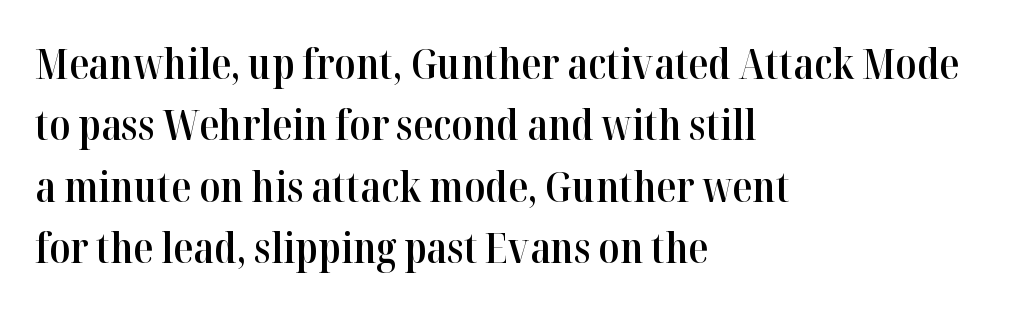
Q: Is the text bold? A: Semi-bold.
Q: Is the text italic (slanted)? A: No, it is upright.
Q: Is the typeface a serif or a sans-serif typeface? A: Serif.
Q: Is the text underlined? A: No.
Q: How is the paragraph aligned? A: Left-aligned.
Q: Is the spacing between letters normal or unusually wide? A: Normal.
Q: Is the spacing between lines tight, normal or loose? A: Normal.
Q: Width (condensed, normal, or wide)? A: Normal.
Q: Stroke contrast? A: High.
Q: x-height? A: Medium.
Q: Monospaced? A: No.
